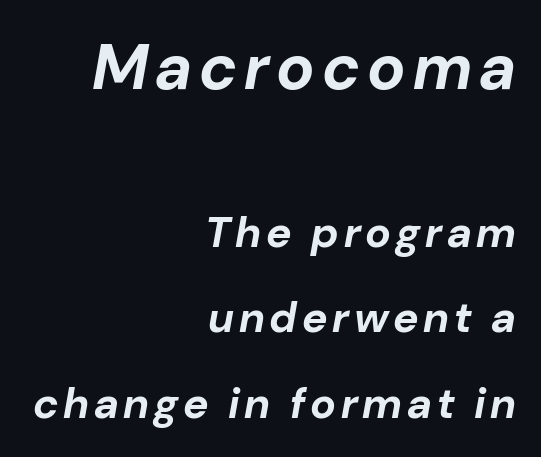
Q: Is the text bold? A: Yes.
Q: Is the text italic (slanted)? A: Yes, it leans right by about 10 degrees.
Q: Is the text underlined? A: No.
Q: How is the paragraph aligned? A: Right-aligned.
Q: Is the spacing between lines tight, normal or loose? A: Loose.
Q: Which block of text is set in a larger size, the first (top) or the second (bottom)? A: The first (top) one.
Q: Width (condensed, normal, or wide)? A: Normal.
Q: Stroke contrast? A: Low.
Q: x-height? A: Medium.
Q: Monospaced? A: No.
